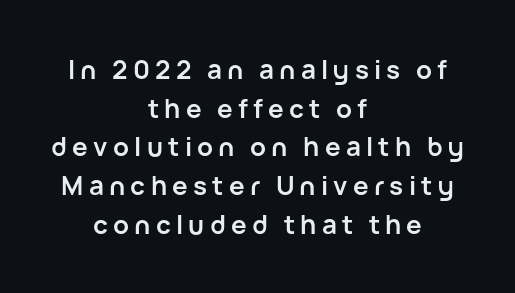
The image shows 26 px bold type, upright; set centered, normal line spacing (1.49x), unusually wide letter spacing (+0.2 em), not underlined.
